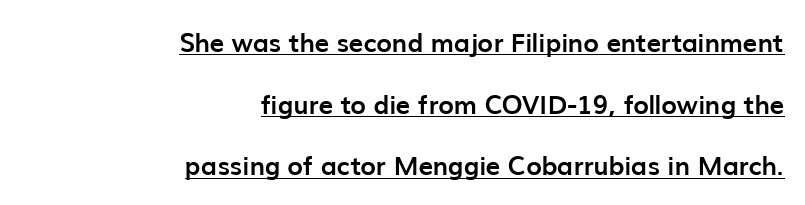
Q: Is the text bold? A: Yes.
Q: Is the text italic (slanted)? A: No, it is upright.
Q: Is the text underlined? A: Yes.
Q: How is the paragraph aligned? A: Right-aligned.
Q: Is the spacing between letters normal or unusually wide? A: Normal.
Q: Is the spacing between lines tight, normal or loose? A: Loose.
